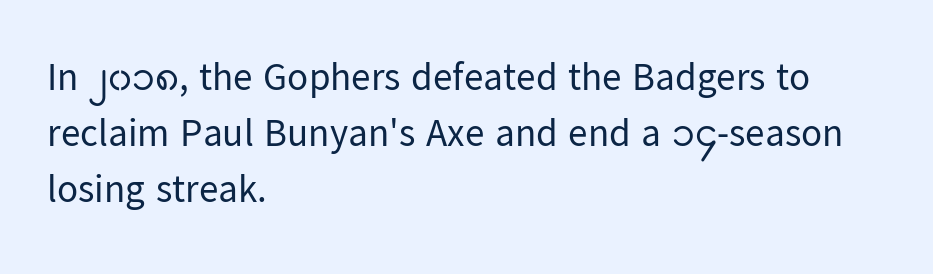
Is the letter spacing exaggerated? No — it looks like the ordinary default. The text block is weighted toward the left margin, trailing off unevenly rightward. Typographically, this falls in the sans-serif category. In terms of posture, this sample is upright.
